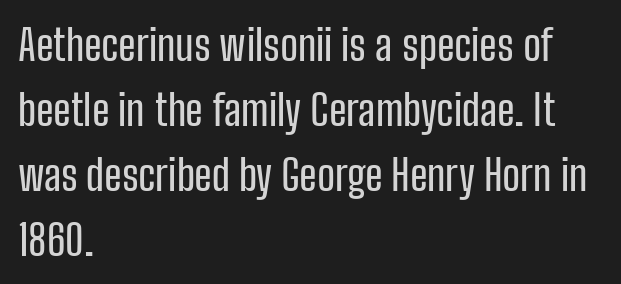
The glyphs in this specimen are sans serif. The face used here is proportionally spaced, like ordinary book or web type. Does the lettering tilt? It doesn't — this is upright. Has an underline been added? It has not. Each word holds together tightly as a unit, with standard inter-letter gaps. The rendering anchors every line to the left-hand side.
